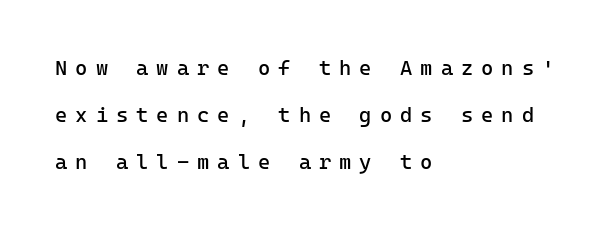
{"italic": "no", "bold": "no", "underline": "no", "align": "left", "line_spacing": "loose", "line_spacing_ratio": 2.25, "letter_spacing": "wide", "letter_spacing_em": 0.38, "glyph_px": 21}
